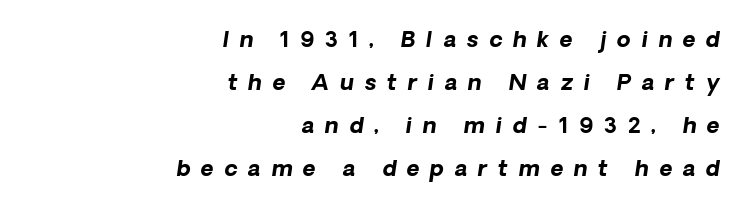
Underlining? Definitely not there. As a designer I'd log this as weight 700, bold. The leading is generous, giving the passage an open texture. Horizontal alignment here is rightward, an uncommon choice for prose. The tracking jumps out immediately: characters are airy and widely separated.
